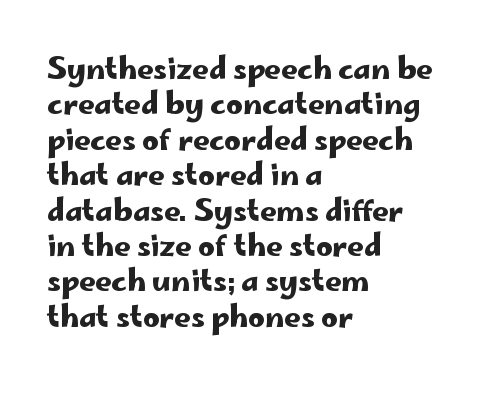
The image shows 29 px wide sans-serif type, upright; set left-aligned, line spacing 1.22x, normal letter spacing, not underlined; low stroke contrast and a small x-height.
